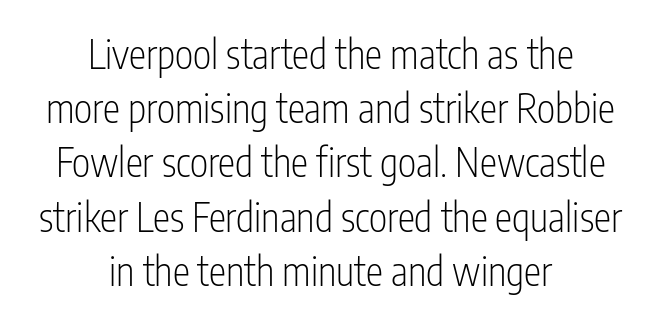
Serifs: no, the terminals of the letterforms are clean. Nothing unusual about the tracking: characters are spaced as the font intends. The foot of each line stays bare and open. The designer left line spacing at the default. The lettering stays uniformly vertical, giving the passage a roman look. Looks like regular typesetting: each glyph gets only the width it needs.
